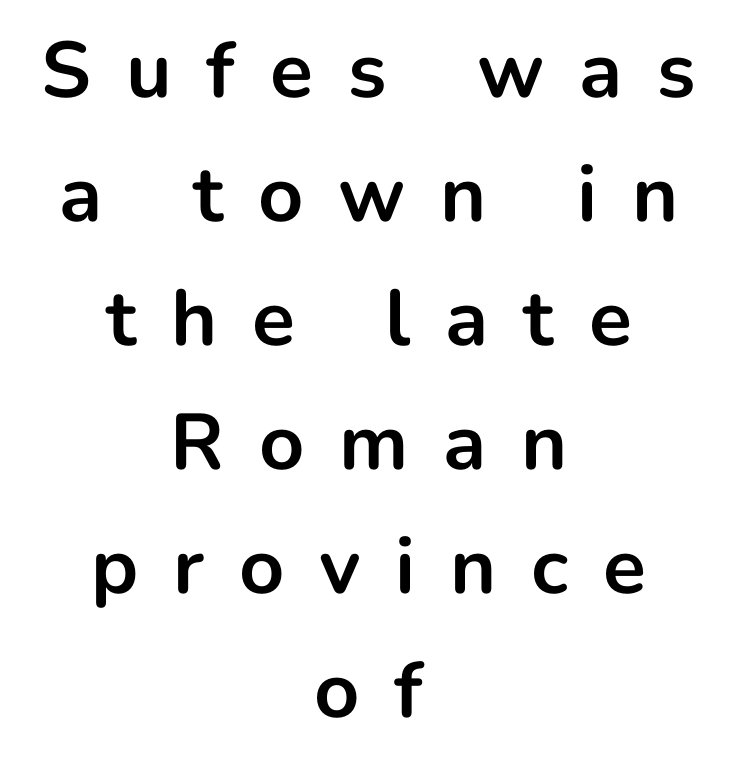
Serif or sans? Sans — the stroke terminals are bare. Characters follow at a spacing far wider than the type designer built in. In terms of leading, this rendering sits right in the middle. As a designer I'd log this as weight 700, bold. Descenders are the only things crossing below the line.
